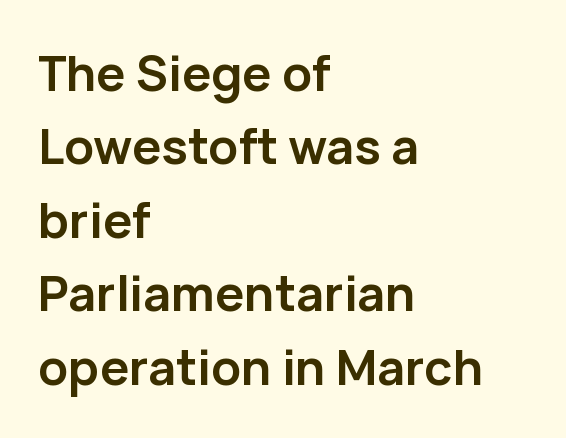
{"serif": "no", "italic": "no", "bold": "yes", "weight": "semibold", "width": "normal", "stroke_contrast": "low", "x_height": "medium", "monospaced": "no", "underline": "no", "align": "left", "line_spacing": "normal", "line_spacing_ratio": 1.5, "letter_spacing": "normal", "letter_spacing_em": 0.0, "glyph_px": 49}
